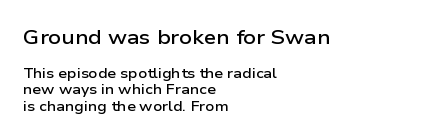
Q: Is the text bold? A: Semi-bold.
Q: Is the text italic (slanted)? A: No, it is upright.
Q: Is the text underlined? A: No.
Q: How is the paragraph aligned? A: Left-aligned.
Q: Is the spacing between letters normal or unusually wide? A: Normal.
Q: Which block of text is set in a larger size, the first (top) or the second (bottom)? A: The first (top) one.
